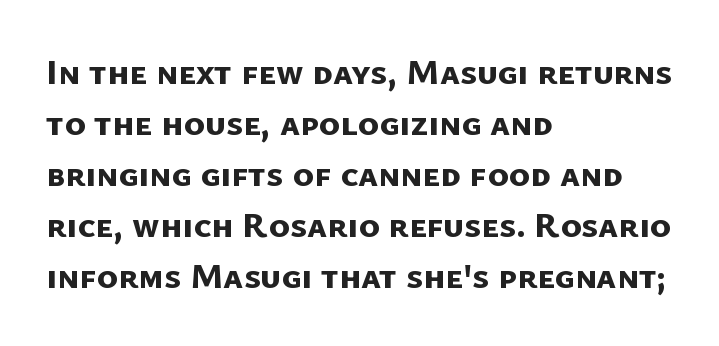
{"serif": "no", "bold": "yes", "weight": "bold", "width": "normal", "stroke_contrast": "low", "x_height": "medium", "monospaced": "no", "underline": "no", "align": "left", "line_spacing": "normal", "line_spacing_ratio": 1.42, "letter_spacing": "normal", "letter_spacing_em": 0.0, "glyph_px": 36}
